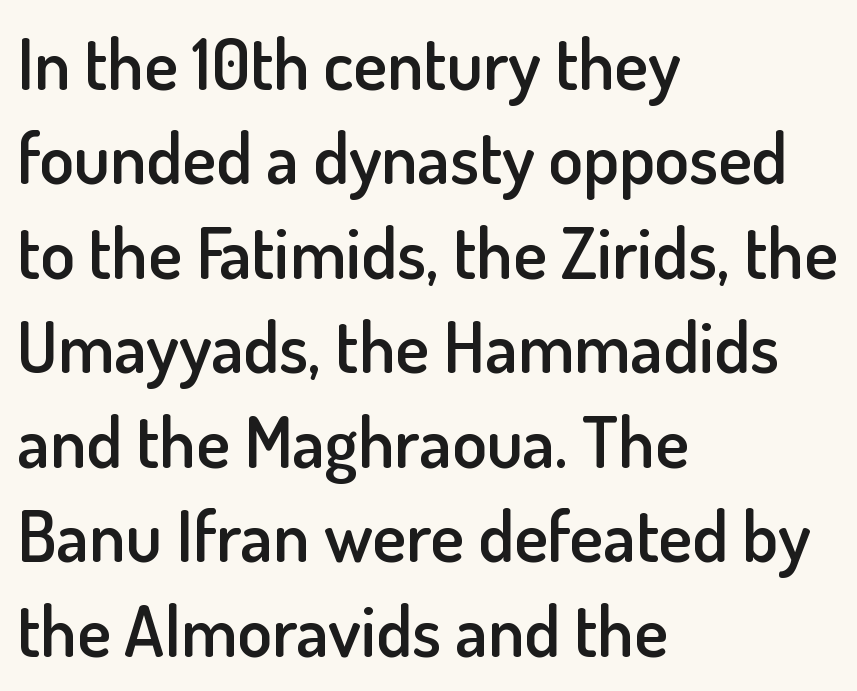
{"serif": "no", "italic": "no", "bold": "semi", "weight": "semibold", "width": "normal", "stroke_contrast": "low", "x_height": "small", "monospaced": "no", "underline": "no", "align": "left", "line_spacing": "normal", "line_spacing_ratio": 1.33, "letter_spacing": "normal", "letter_spacing_em": 0.0, "glyph_px": 71}
